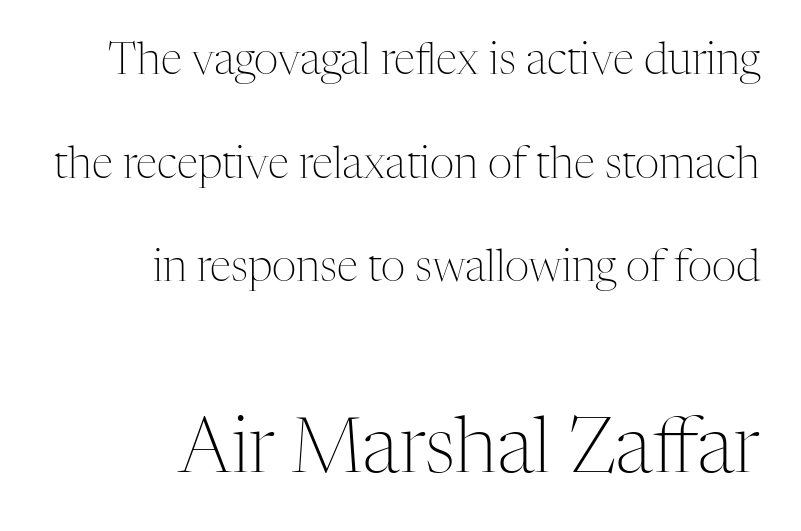
{"serif": "yes", "italic": "no", "bold": "no", "weight": "light", "width": "normal", "stroke_contrast": "medium", "x_height": "medium", "monospaced": "no", "underline": "no", "align": "right", "line_spacing": "loose", "line_spacing_ratio": 2.41, "letter_spacing": "normal", "letter_spacing_em": 0.0, "larger_block": "second", "size_ratio": 1.77, "glyph_px": 76}
